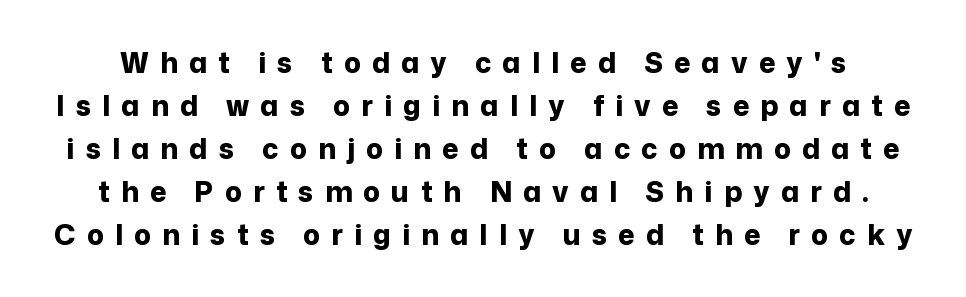
The face used here is proportionally spaced, like ordinary book or web type. The horizontal fit of the characters is loose and conspicuously gappy. A clean baseline with only descenders dipping below it. Emphasis by weight is at full strength: bold. Notice how the stems are strictly vertical — no italics here.
